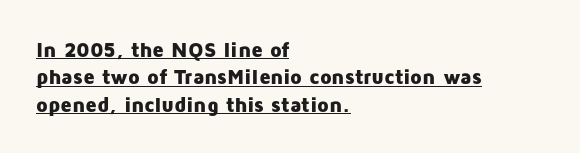
The image shows 21 px bold type, upright; set left-aligned, normal line spacing (1.3x), normal letter spacing, underlined.
